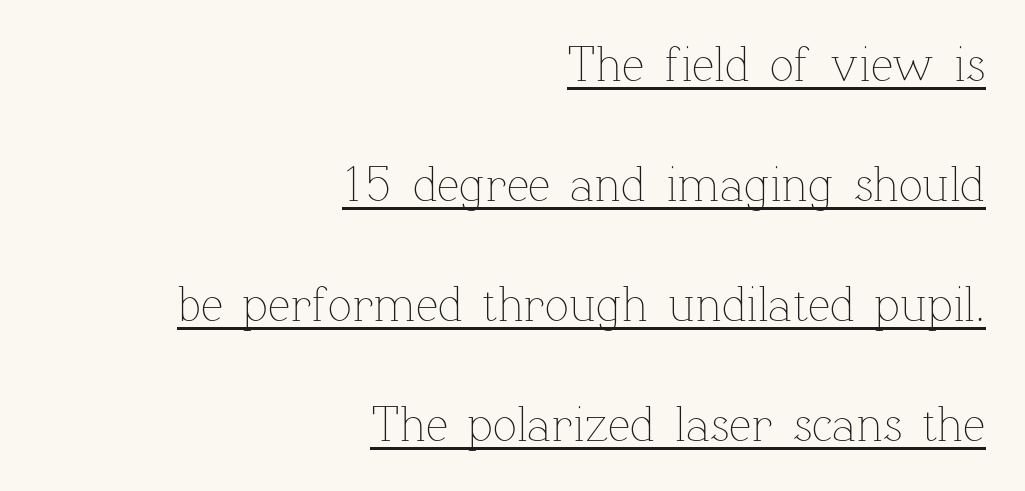
{"italic": "no", "bold": "no", "weight": "thin", "width": "normal", "stroke_contrast": "low", "x_height": "medium", "monospaced": "no", "underline": "yes", "align": "right", "line_spacing": "loose", "line_spacing_ratio": 2.4, "letter_spacing": "normal", "letter_spacing_em": 0.0, "glyph_px": 50}
